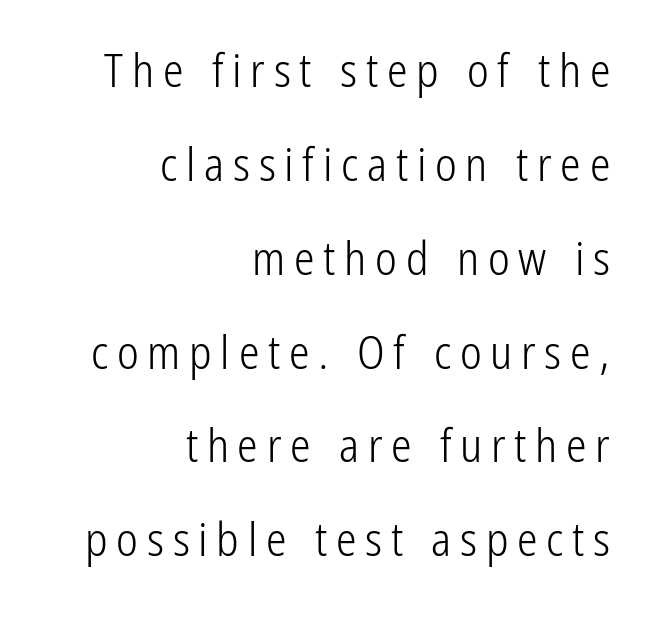
{"serif": "no", "italic": "no", "bold": "no", "weight": "light", "width": "condensed", "stroke_contrast": "low", "x_height": "medium", "monospaced": "no", "underline": "no", "align": "right", "line_spacing": "loose", "line_spacing_ratio": 2.04, "glyph_px": 46}
